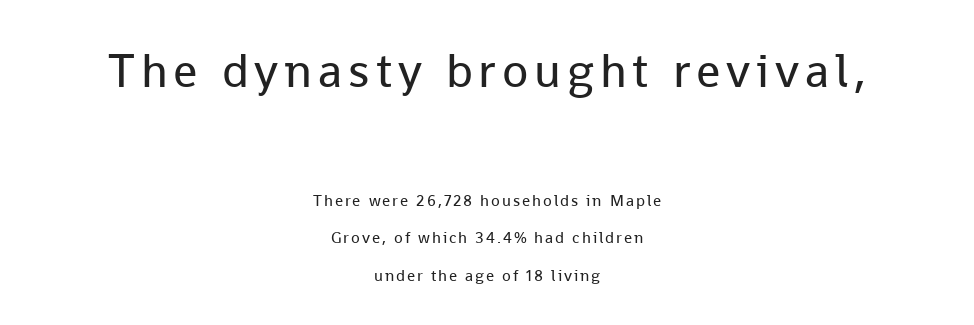
Q: Is the text bold? A: No.
Q: Is the text italic (slanted)? A: No, it is upright.
Q: Is the typeface a serif or a sans-serif typeface? A: Sans-serif.
Q: Is the text underlined? A: No.
Q: How is the paragraph aligned? A: Centered.
Q: Is the spacing between lines tight, normal or loose? A: Loose.
Q: Which block of text is set in a larger size, the first (top) or the second (bottom)? A: The first (top) one.
Q: Width (condensed, normal, or wide)? A: Normal.
Q: Stroke contrast? A: Low.
Q: x-height? A: Medium.
Q: Monospaced? A: No.
